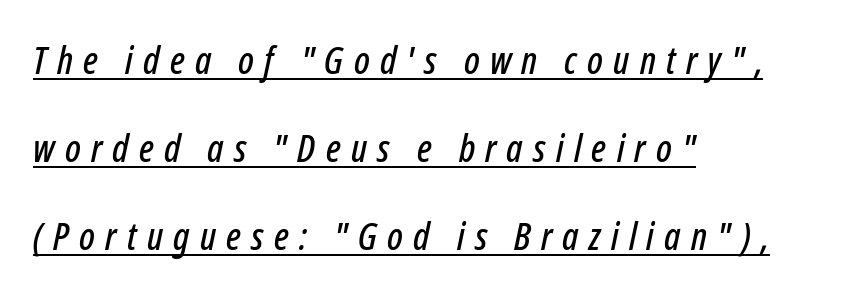
The image shows 38 px condensed type, italic (leaning right); set left-aligned, loose line spacing (2.31x), unusually wide letter spacing (+0.27 em), underlined; low stroke contrast and a medium x-height.
